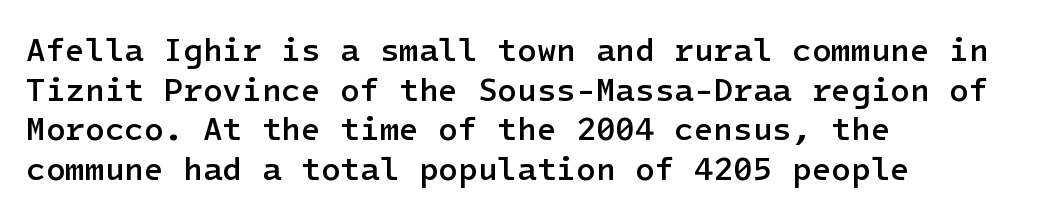
Q: Is the text bold? A: Semi-bold.
Q: Is the text italic (slanted)? A: No, it is upright.
Q: Is the typeface a serif or a sans-serif typeface? A: Sans-serif.
Q: Is the text underlined? A: No.
Q: How is the paragraph aligned? A: Left-aligned.
Q: Is the spacing between letters normal or unusually wide? A: Normal.
Q: Width (condensed, normal, or wide)? A: Normal.
Q: Stroke contrast? A: Low.
Q: x-height? A: Medium.
